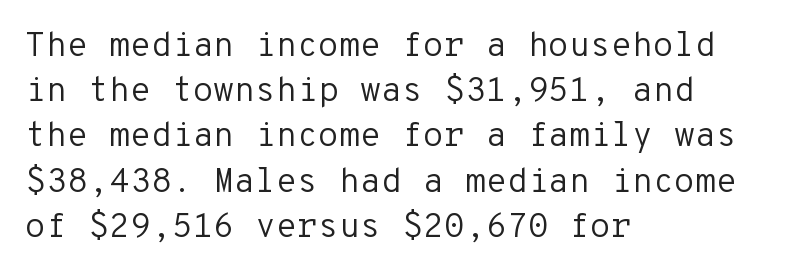
Q: Is the text bold? A: No.
Q: Is the text italic (slanted)? A: No, it is upright.
Q: Is the typeface a serif or a sans-serif typeface? A: Sans-serif.
Q: Is the text underlined? A: No.
Q: How is the paragraph aligned? A: Left-aligned.
Q: Is the spacing between letters normal or unusually wide? A: Normal.
Q: Is the spacing between lines tight, normal or loose? A: Normal.
Q: Width (condensed, normal, or wide)? A: Normal.
Q: Stroke contrast? A: Low.
Q: x-height? A: Medium.
Q: Monospaced? A: Yes.
